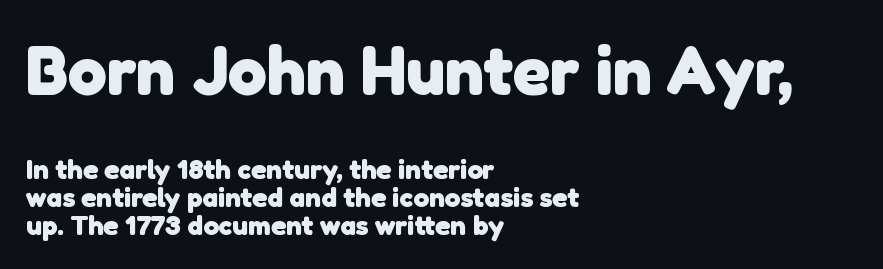
Standard letterfit; no display-style spreading of the glyphs. Pretty heavy lettering here — definitely bold. The face used here is proportionally spaced, like ordinary book or web type. The letters carry no serifs — their stems end cleanly without finishing strokes.
